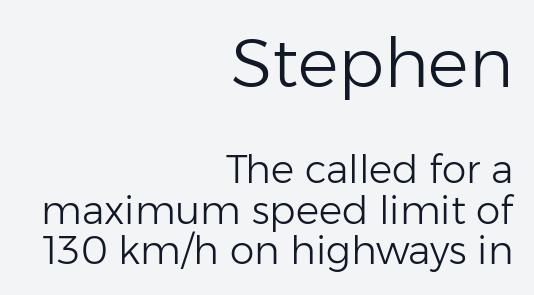
The image shows 68 px light sans-serif type, upright; set right-aligned, tight line spacing (1.03x), normal letter spacing, not underlined; the first (top) block is 1.74x larger; low stroke contrast and a medium x-height.
